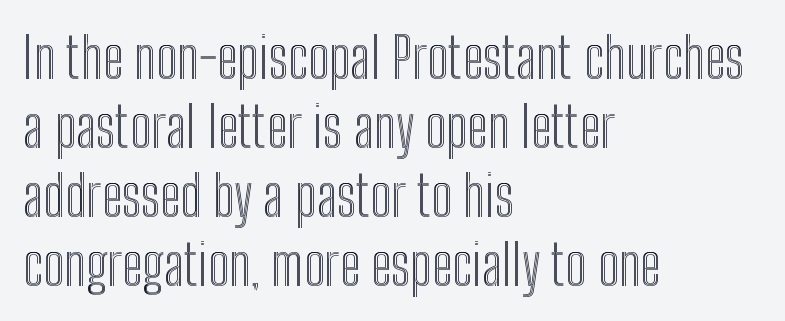
{"italic": "no", "width": "condensed", "x_height": "medium", "monospaced": "no", "underline": "no", "align": "left", "line_spacing_ratio": 1.23, "letter_spacing": "normal", "letter_spacing_em": 0.0, "glyph_px": 56}
